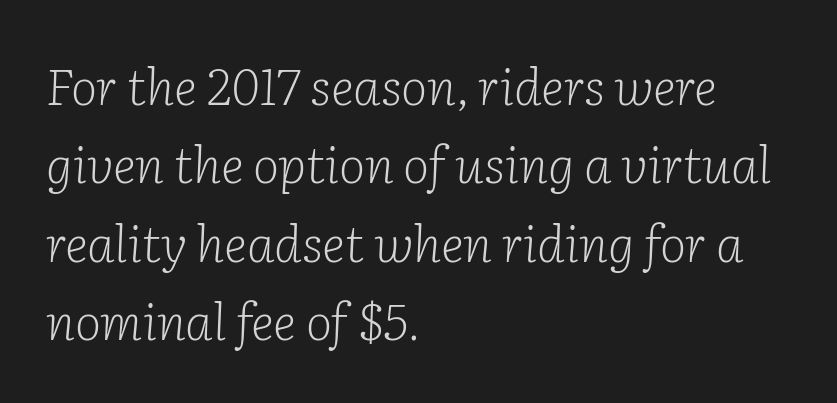
Examine the stroke ends and you'll spot serifs. Note the varied advance widths — an 'i' is clearly narrower than an 'm'. Underlining? Definitely not there. Caption: multi-line text, flush left, ragged right. Baseline-to-baseline distance is the conventional proportion of letter height.
